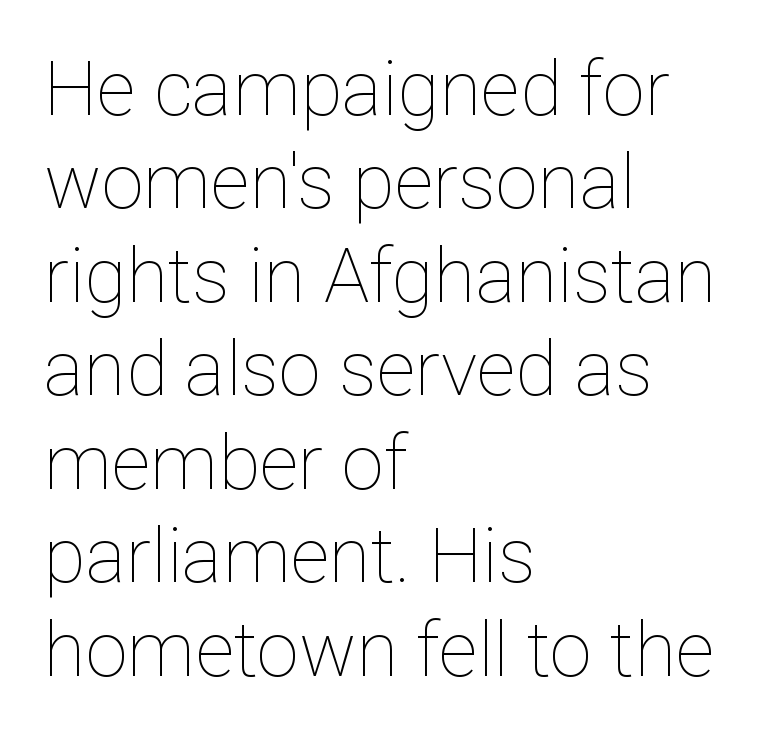
The image shows 76 px thin type, upright; set left-aligned, line spacing 1.23x, normal letter spacing, not underlined; low stroke contrast and a medium x-height.
